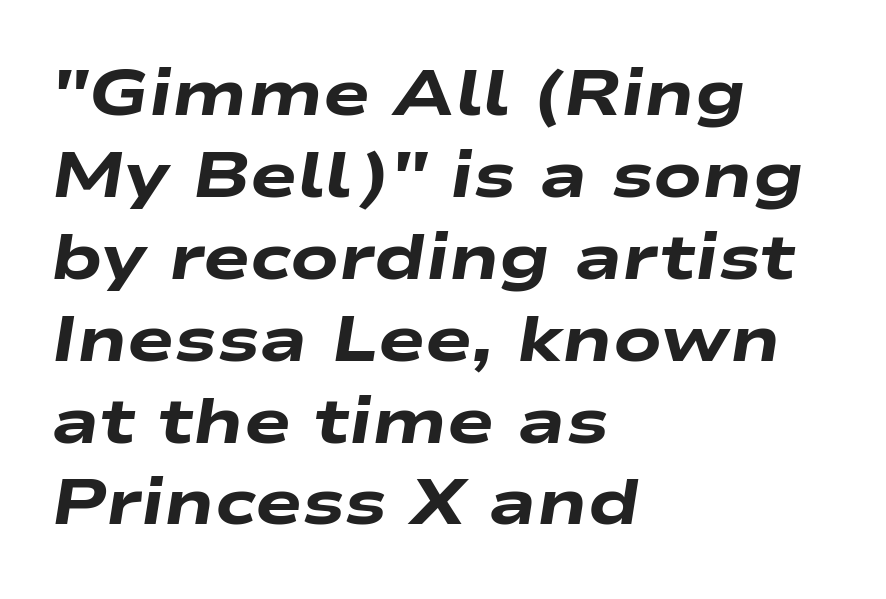
{"italic": "yes", "lean": "right", "slant_degrees": 9, "bold": "yes", "weight": "heavy", "width": "wide", "stroke_contrast": "low", "x_height": "medium", "monospaced": "no", "underline": "no", "align": "left", "line_spacing": "normal", "line_spacing_ratio": 1.3, "letter_spacing": "normal", "letter_spacing_em": 0.0, "glyph_px": 63}
